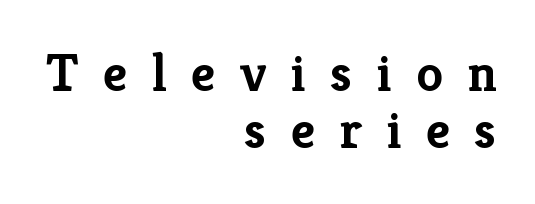
Q: Is the text bold? A: Yes.
Q: Is the text italic (slanted)? A: No, it is upright.
Q: Is the typeface a serif or a sans-serif typeface? A: Serif.
Q: Is the text underlined? A: No.
Q: How is the paragraph aligned? A: Right-aligned.
Q: Is the spacing between letters normal or unusually wide? A: Unusually wide.
Q: Is the spacing between lines tight, normal or loose? A: Tight.
Q: Width (condensed, normal, or wide)? A: Normal.
Q: Stroke contrast? A: Low.
Q: x-height? A: Medium.
Q: Monospaced? A: No.
